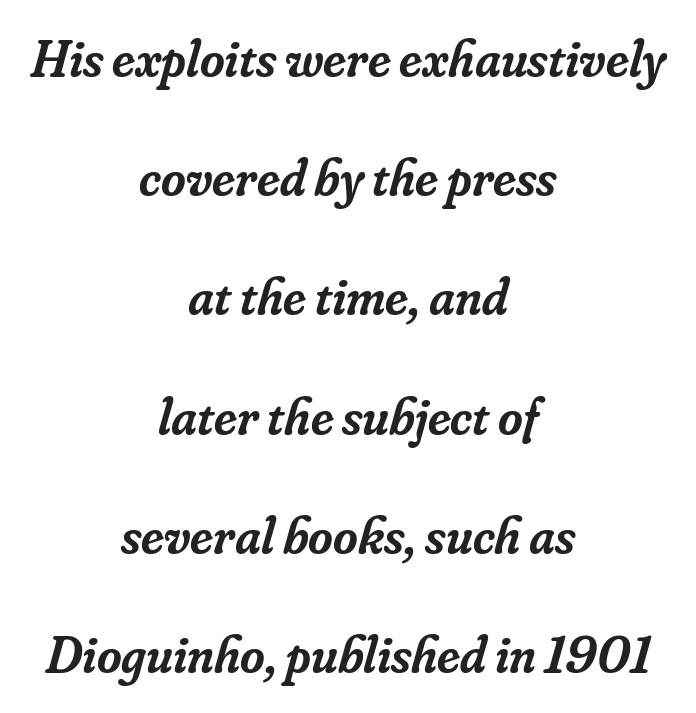
The letters carry serifs — small finishing strokes at the ends of their stems. Designer's note — italics engaged. Character widths vary here, with narrow letters taking less room than wide ones. The font is running at a semibold setting, under full bold. A typesetter would call this leading open, well beyond the default. The space beneath each line is pristine and unruled.
